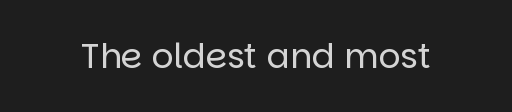
Q: Is the text bold? A: No.
Q: Is the text italic (slanted)? A: No, it is upright.
Q: Is the typeface a serif or a sans-serif typeface? A: Sans-serif.
Q: Is the text underlined? A: No.
Q: Is the spacing between letters normal or unusually wide? A: Normal.
Q: Width (condensed, normal, or wide)? A: Normal.
Q: Stroke contrast? A: Low.
Q: x-height? A: Large.
Q: Monospaced? A: No.
